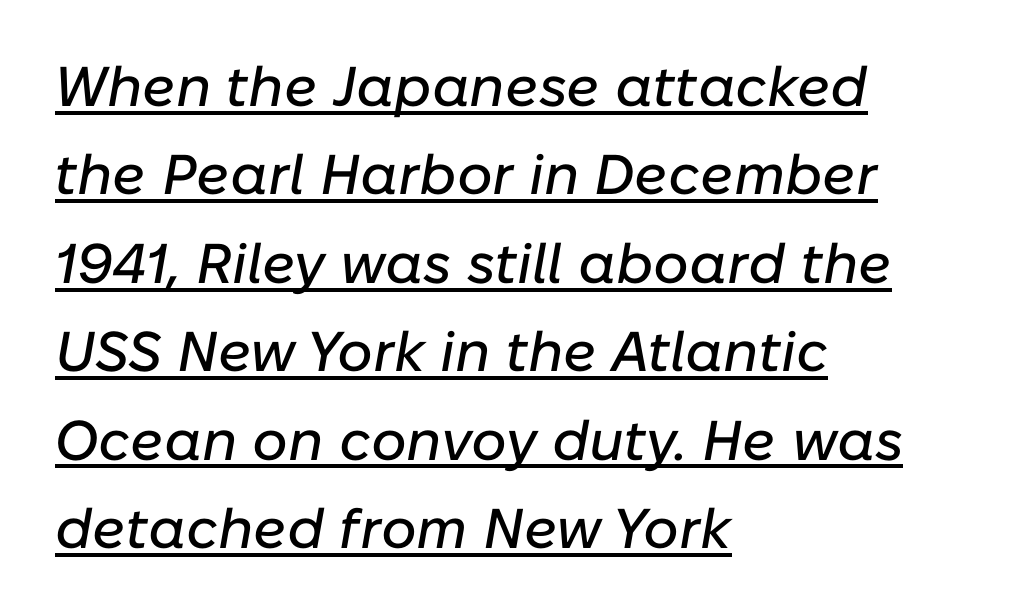
Q: Is the text italic (slanted)? A: Yes, it leans right by about 10 degrees.
Q: Is the text underlined? A: Yes.
Q: How is the paragraph aligned? A: Left-aligned.
Q: Is the spacing between letters normal or unusually wide? A: Normal.
Q: Is the spacing between lines tight, normal or loose? A: Normal.
Q: Width (condensed, normal, or wide)? A: Normal.
Q: Stroke contrast? A: Low.
Q: x-height? A: Medium.
Q: Monospaced? A: No.
